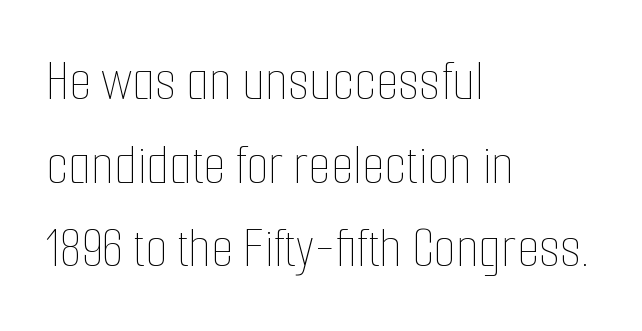
Q: Is the text bold? A: No.
Q: Is the text italic (slanted)? A: No, it is upright.
Q: Is the text underlined? A: No.
Q: How is the paragraph aligned? A: Left-aligned.
Q: Is the spacing between letters normal or unusually wide? A: Normal.
Q: Is the spacing between lines tight, normal or loose? A: Normal.
Q: Width (condensed, normal, or wide)? A: Condensed.
Q: Stroke contrast? A: Low.
Q: x-height? A: Medium.
Q: Monospaced? A: No.
